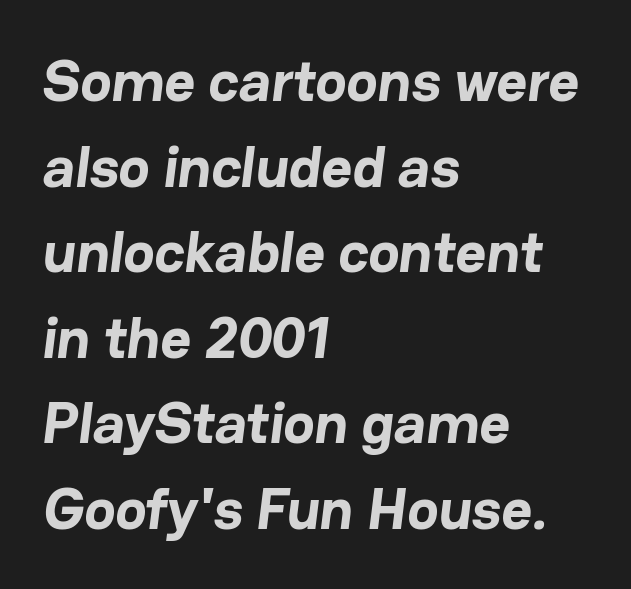
The image shows 59 px bold sans-serif type; set left-aligned, normal line spacing (1.45x), normal letter spacing, not underlined; low stroke contrast and a medium x-height.
